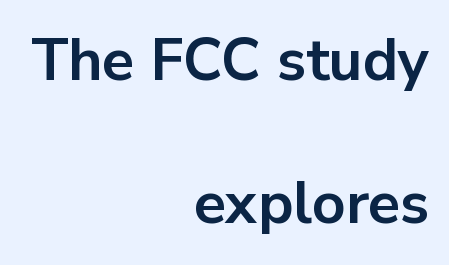
{"serif": "no", "italic": "no", "bold": "yes", "weight": "bold", "width": "normal", "stroke_contrast": "low", "x_height": "medium", "monospaced": "no", "underline": "no", "align": "right", "line_spacing": "loose", "line_spacing_ratio": 2.43, "letter_spacing": "normal", "letter_spacing_em": 0.0, "glyph_px": 59}
